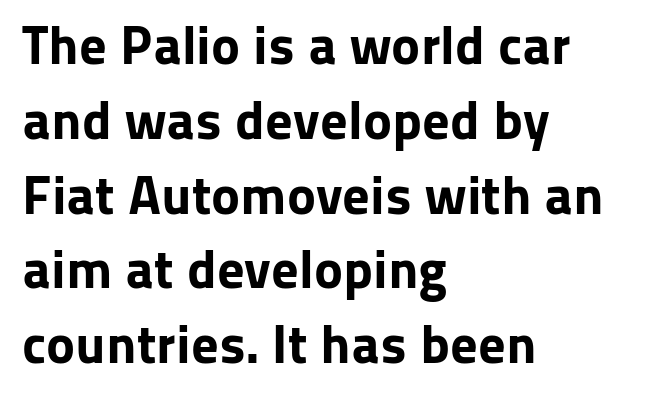
Q: Is the text bold? A: Yes.
Q: Is the text italic (slanted)? A: No, it is upright.
Q: Is the typeface a serif or a sans-serif typeface? A: Sans-serif.
Q: Is the text underlined? A: No.
Q: How is the paragraph aligned? A: Left-aligned.
Q: Is the spacing between letters normal or unusually wide? A: Normal.
Q: Is the spacing between lines tight, normal or loose? A: Normal.
Q: Width (condensed, normal, or wide)? A: Normal.
Q: Stroke contrast? A: Low.
Q: x-height? A: Medium.
Q: Monospaced? A: No.
